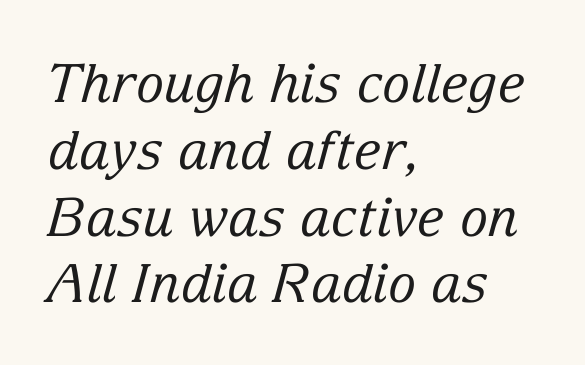
{"serif": "yes", "italic": "yes", "lean": "right", "slant_degrees": 15, "bold": "no", "weight": "regular", "width": "normal", "stroke_contrast": "low", "x_height": "medium", "monospaced": "no", "underline": "no", "align": "left", "line_spacing": "normal", "line_spacing_ratio": 1.26, "letter_spacing": "normal", "letter_spacing_em": 0.0, "glyph_px": 53}
